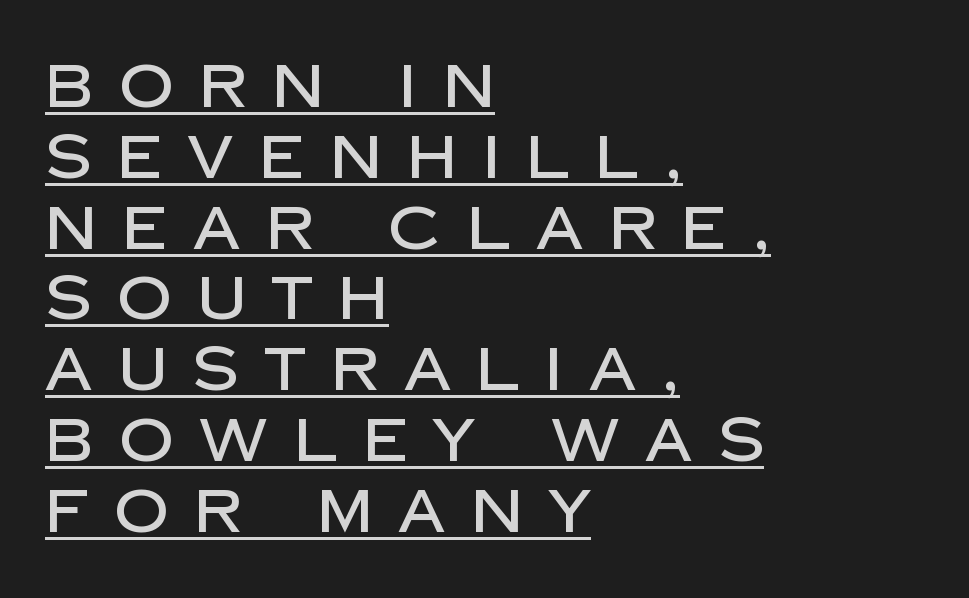
{"serif": "no", "italic": "no", "width": "normal", "stroke_contrast": "low", "x_height": "large", "monospaced": "no", "underline": "yes", "align": "left", "line_spacing_ratio": 1.18, "letter_spacing": "wide", "letter_spacing_em": 0.43, "glyph_px": 60}
